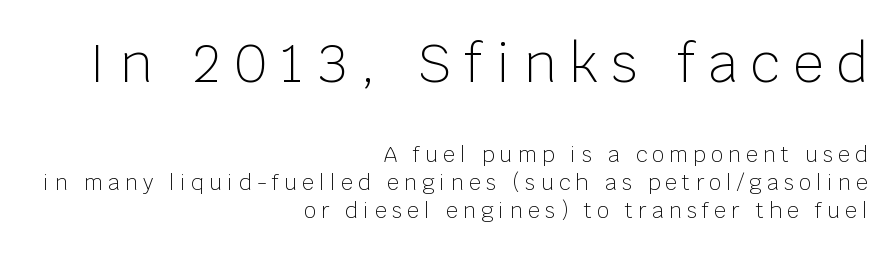
The image shows 53 px light sans-serif type, upright; set right-aligned, normal line spacing (1.32x), unusually wide letter spacing (+0.25 em), not underlined; the first (top) block is 2.52x larger; low stroke contrast and a large x-height.
